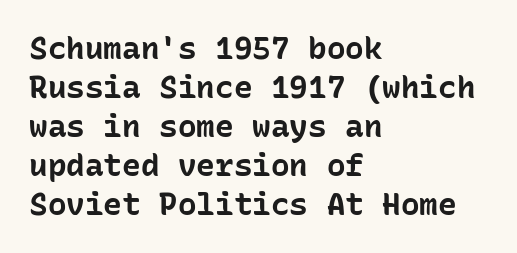
Q: Is the text bold? A: Yes.
Q: Is the text italic (slanted)? A: No, it is upright.
Q: Is the typeface a serif or a sans-serif typeface? A: Sans-serif.
Q: Is the text underlined? A: No.
Q: How is the paragraph aligned? A: Left-aligned.
Q: Is the spacing between letters normal or unusually wide? A: Normal.
Q: Is the spacing between lines tight, normal or loose? A: Normal.
Q: Width (condensed, normal, or wide)? A: Normal.
Q: Stroke contrast? A: Low.
Q: x-height? A: Medium.
Q: Monospaced? A: Yes.
